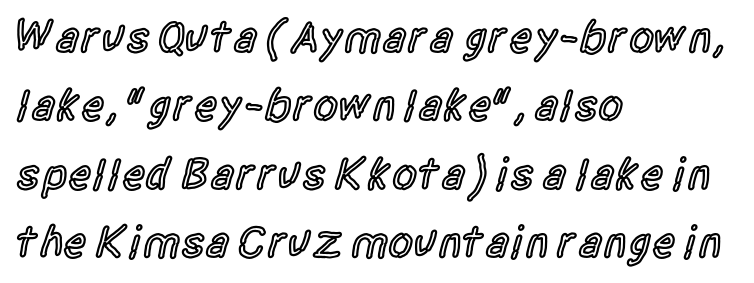
{"serif": "no", "bold": "semi", "weight": "semibold", "width": "condensed", "x_height": "large", "monospaced": "no", "underline": "no", "align": "left", "line_spacing": "normal", "line_spacing_ratio": 1.52, "letter_spacing": "normal", "letter_spacing_em": 0.0, "glyph_px": 45}
